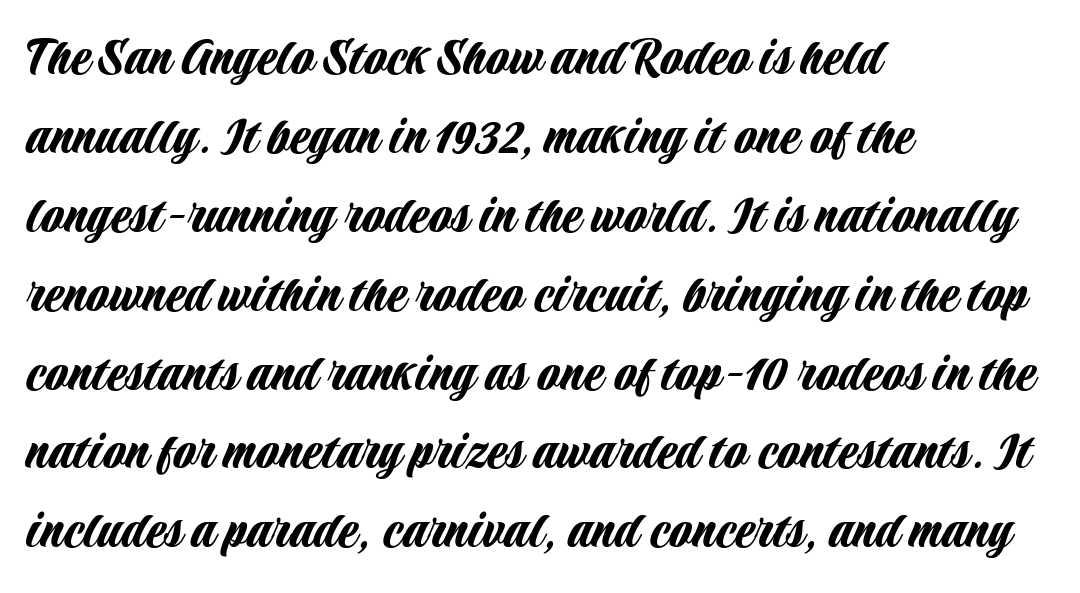
The tracking reads as untouched default to a designer's eye. The rendering shows plain stroke endings on the letterforms — a sans-serif design. A typesetter would call this proportional, since set widths differ per character. Descenders hang freely into open space. These lines stack with their left ends in a neat column.
